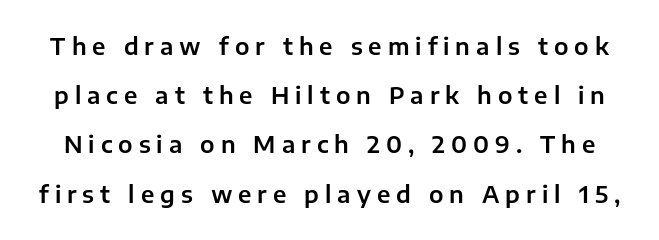
Vertical spacing — loose. The passage shown has open, widely tracked lettering throughout. The specimen reads as upright at a glance. The words here are not underlined.
